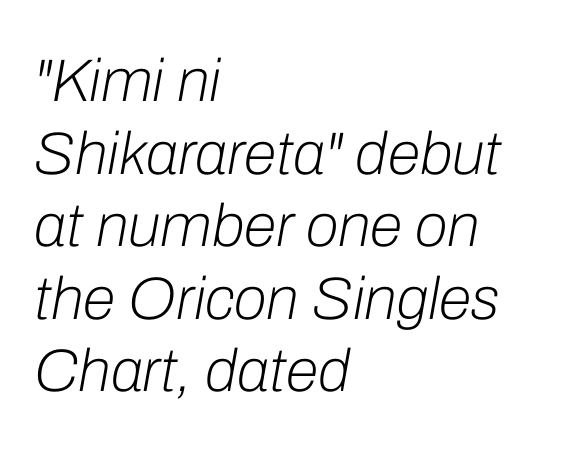
You could call the tracking neutral — neither tight nor loose. These lines stack with their left ends in a neat column. A clean baseline with only descenders dipping below it. Is this a heavy cut? Hardly; it is regular or lighter.
